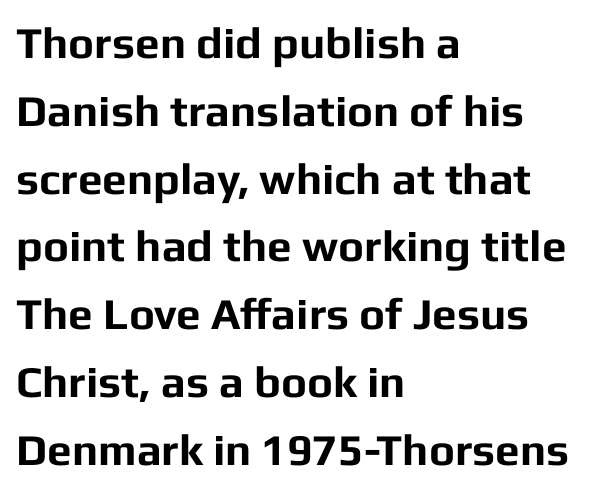
{"serif": "no", "italic": "no", "bold": "yes", "weight": "bold", "width": "normal", "stroke_contrast": "low", "x_height": "medium", "monospaced": "no", "underline": "no", "align": "left", "line_spacing": "normal", "line_spacing_ratio": 1.54, "letter_spacing": "normal", "letter_spacing_em": 0.0, "glyph_px": 44}
